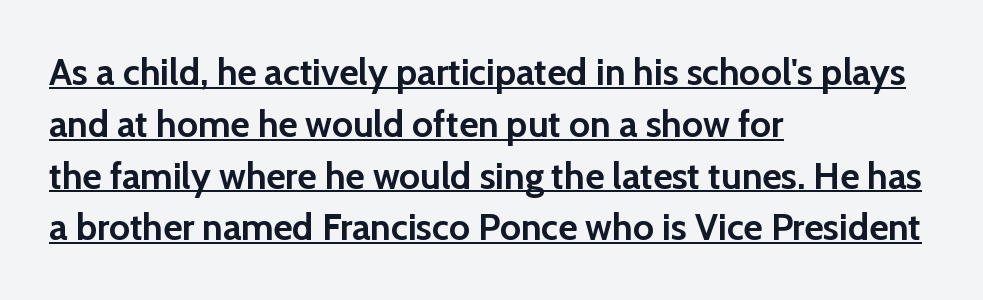
{"serif": "no", "italic": "no", "bold": "yes", "weight": "semibold", "width": "normal", "stroke_contrast": "low", "x_height": "medium", "monospaced": "no", "underline": "yes", "align": "left", "line_spacing": "normal", "line_spacing_ratio": 1.4, "letter_spacing": "normal", "letter_spacing_em": 0.0, "glyph_px": 37}
